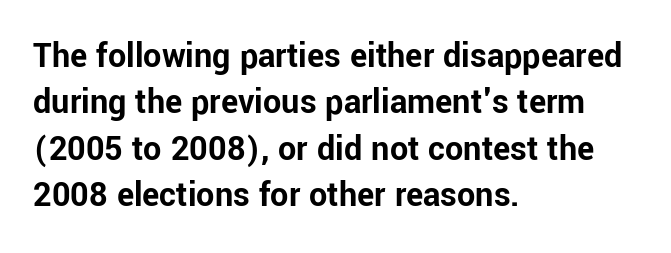
{"serif": "no", "italic": "no", "bold": "yes", "weight": "bold", "width": "normal", "stroke_contrast": "low", "x_height": "medium", "monospaced": "no", "underline": "no", "align": "left", "line_spacing": "normal", "line_spacing_ratio": 1.29, "letter_spacing": "normal", "letter_spacing_em": 0.0, "glyph_px": 36}
